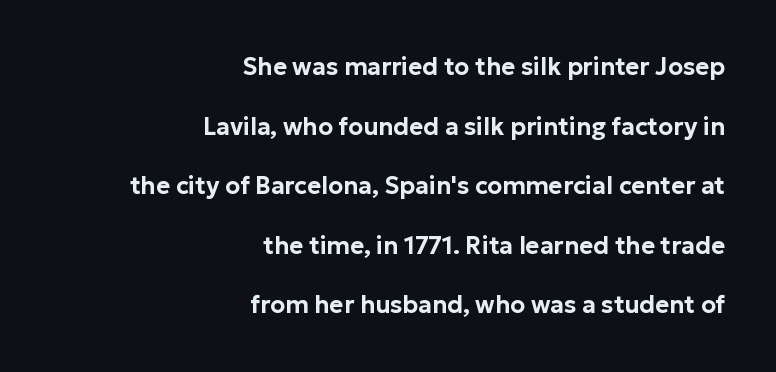
The image shows 24 px text type, upright; set right-aligned, loose line spacing (2.48x), normal letter spacing, not underlined.
